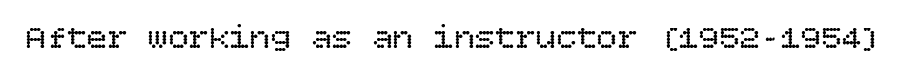
Nope, not italic — everything's standing straight. Lines of text with bare space underneath. Stroke mass is kept to a normal reading level or below. Glyph-to-glyph distance matches everyday printed text.
